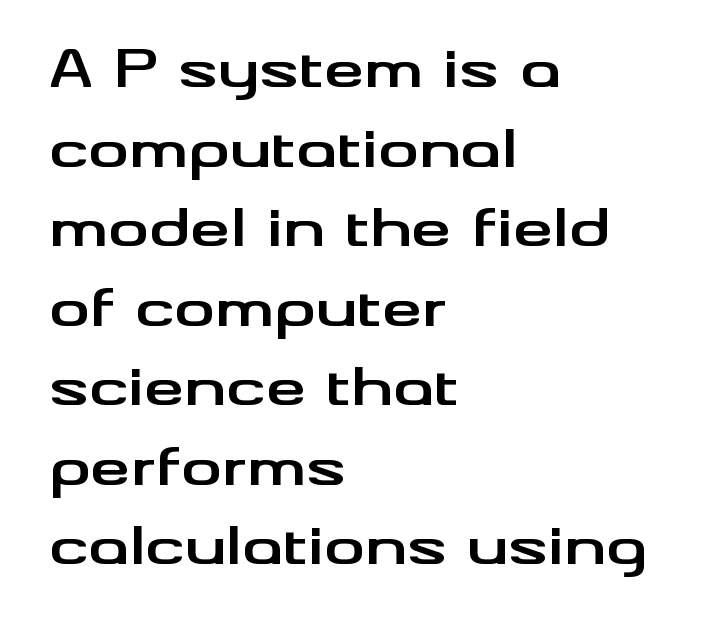
Q: Is the text bold? A: Yes.
Q: Is the text italic (slanted)? A: No, it is upright.
Q: Is the typeface a serif or a sans-serif typeface? A: Sans-serif.
Q: Is the text underlined? A: No.
Q: How is the paragraph aligned? A: Left-aligned.
Q: Is the spacing between letters normal or unusually wide? A: Normal.
Q: Is the spacing between lines tight, normal or loose? A: Normal.
Q: Width (condensed, normal, or wide)? A: Wide.
Q: Stroke contrast? A: Medium.
Q: x-height? A: Small.
Q: Monospaced? A: No.
